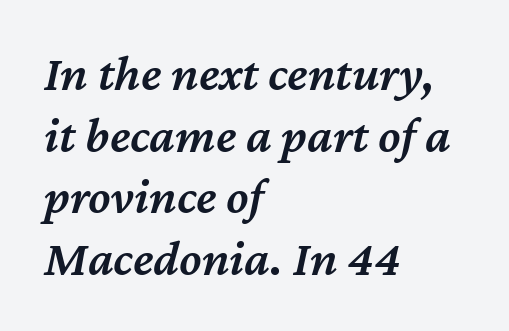
Q: Is the text bold? A: Semi-bold.
Q: Is the text italic (slanted)? A: Yes, it leans right by about 12 degrees.
Q: Is the text underlined? A: No.
Q: How is the paragraph aligned? A: Left-aligned.
Q: Is the spacing between letters normal or unusually wide? A: Normal.
Q: Width (condensed, normal, or wide)? A: Normal.
Q: Stroke contrast? A: Medium.
Q: x-height? A: Medium.
Q: Monospaced? A: No.
